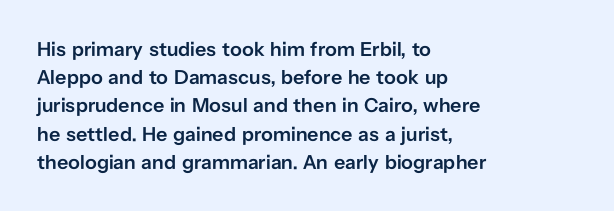
{"italic": "no", "bold": "semi", "underline": "no", "align": "left", "line_spacing": "normal", "line_spacing_ratio": 1.41, "letter_spacing": "normal", "letter_spacing_em": 0.0, "glyph_px": 20}
